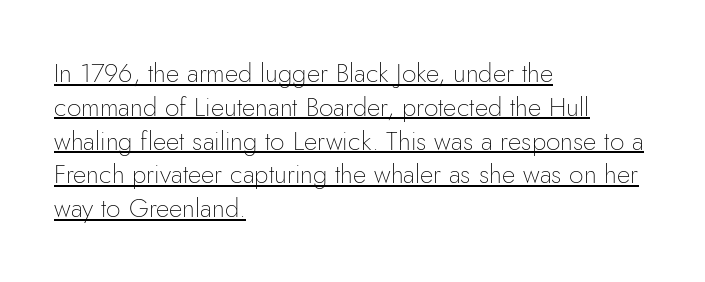
Q: Is the text bold? A: No.
Q: Is the text italic (slanted)? A: No, it is upright.
Q: Is the text underlined? A: Yes.
Q: How is the paragraph aligned? A: Left-aligned.
Q: Is the spacing between letters normal or unusually wide? A: Normal.
Q: Is the spacing between lines tight, normal or loose? A: Normal.
